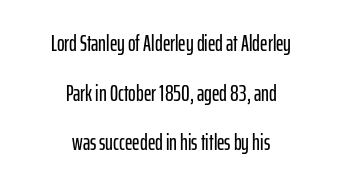
Is there much room between lines? Yes — plenty of vertical air separates them. Is there any slant? The stems are plumb. This sample uses plain, unmodified letter spacing. A centered setting, common on invitations and titles, is used for this passage.
